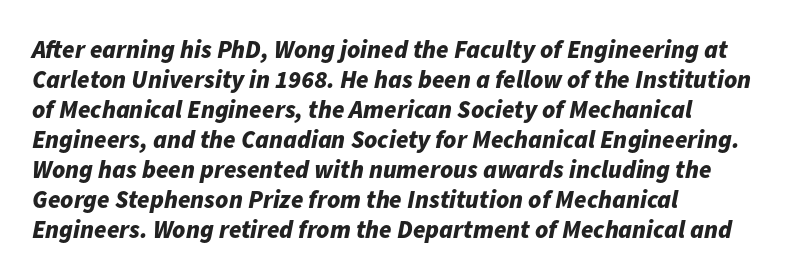
The image shows 25 px bold type, italic (leaning right); set left-aligned, line spacing 1.2x, normal letter spacing, not underlined.
